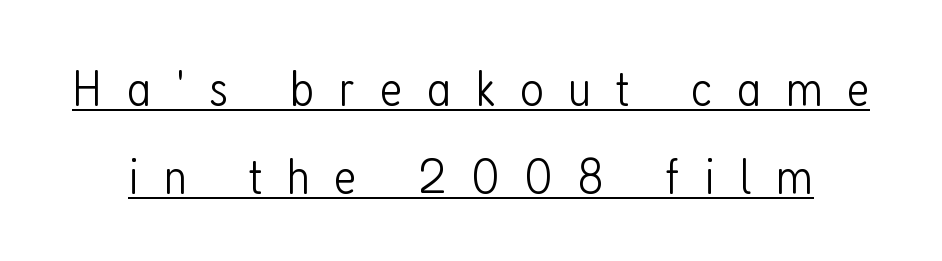
{"serif": "no", "italic": "no", "bold": "no", "weight": "light", "width": "condensed", "stroke_contrast": "low", "x_height": "medium", "monospaced": "no", "underline": "yes", "line_spacing": "normal", "line_spacing_ratio": 1.7, "letter_spacing": "wide", "letter_spacing_em": 0.47, "glyph_px": 52}
